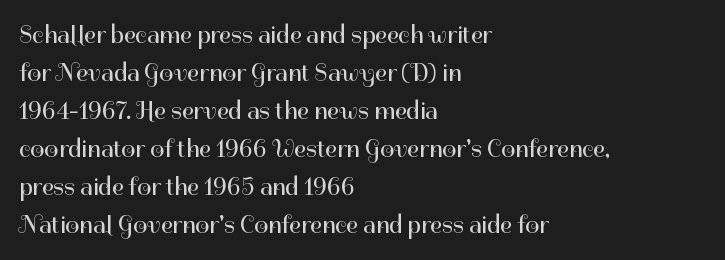
Q: Is the text bold? A: No.
Q: Is the text italic (slanted)? A: No, it is upright.
Q: Is the text underlined? A: No.
Q: How is the paragraph aligned? A: Left-aligned.
Q: Is the spacing between letters normal or unusually wide? A: Normal.
Q: Is the spacing between lines tight, normal or loose? A: Normal.
